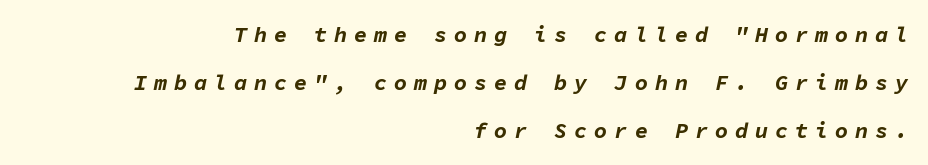
Q: Is the text bold? A: Yes.
Q: Is the text italic (slanted)? A: Yes, it leans right by about 11 degrees.
Q: Is the text underlined? A: No.
Q: How is the paragraph aligned? A: Right-aligned.
Q: Is the spacing between letters normal or unusually wide? A: Unusually wide.
Q: Is the spacing between lines tight, normal or loose? A: Loose.
